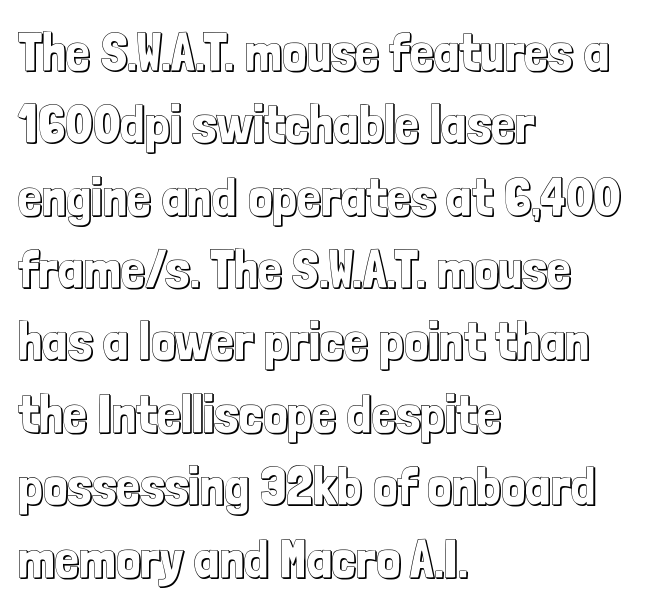
Q: Is the text italic (slanted)? A: No, it is upright.
Q: Is the text underlined? A: No.
Q: How is the paragraph aligned? A: Left-aligned.
Q: Is the spacing between letters normal or unusually wide? A: Normal.
Q: Is the spacing between lines tight, normal or loose? A: Normal.
Q: Width (condensed, normal, or wide)? A: Condensed.
Q: x-height? A: Medium.
Q: Monospaced? A: No.
